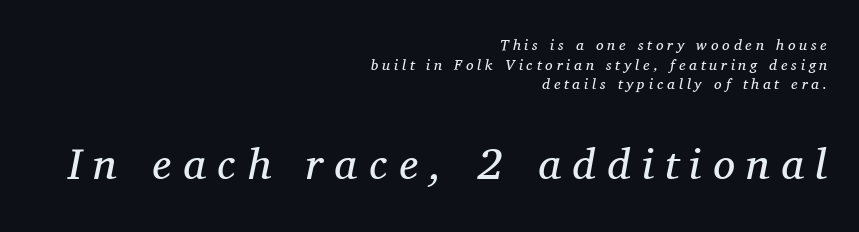
The image shows 44 px regular-weight serif type, italic (leaning right); set right-aligned, normal line spacing (1.31x), unusually wide letter spacing (+0.26 em), not underlined; the second (bottom) block is 2.93x larger; medium stroke contrast and a medium x-height.
